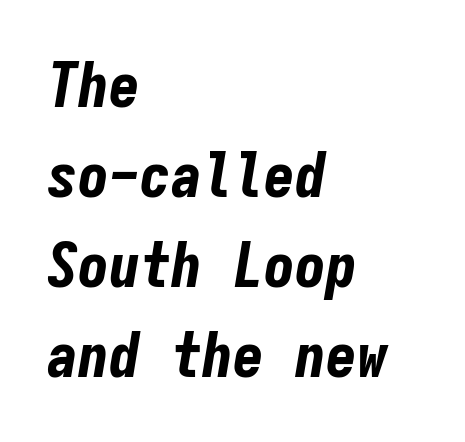
Q: Is the text bold? A: Yes.
Q: Is the text italic (slanted)? A: Yes, it leans right by about 9 degrees.
Q: Is the text underlined? A: No.
Q: How is the paragraph aligned? A: Left-aligned.
Q: Is the spacing between letters normal or unusually wide? A: Normal.
Q: Is the spacing between lines tight, normal or loose? A: Normal.
Q: Width (condensed, normal, or wide)? A: Condensed.
Q: Stroke contrast? A: Low.
Q: x-height? A: Medium.
Q: Monospaced? A: Yes.
